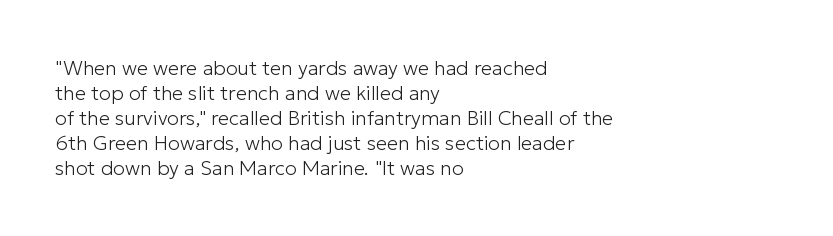
{"italic": "no", "bold": "no", "underline": "no", "align": "left", "line_spacing": "normal", "line_spacing_ratio": 1.25, "letter_spacing": "normal", "letter_spacing_em": 0.0, "glyph_px": 20}
